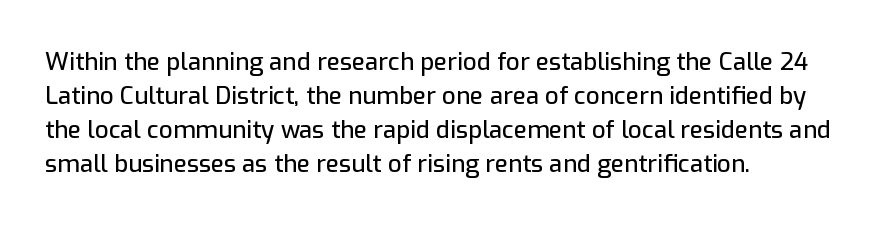
Q: Is the text italic (slanted)? A: No, it is upright.
Q: Is the text underlined? A: No.
Q: How is the paragraph aligned? A: Left-aligned.
Q: Is the spacing between letters normal or unusually wide? A: Normal.
Q: Is the spacing between lines tight, normal or loose? A: Normal.
